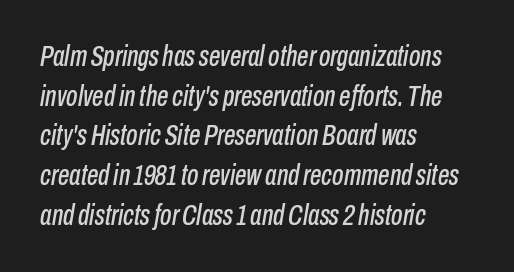
{"italic": "yes", "lean": "right", "slant_degrees": 10, "width": "condensed", "stroke_contrast": "low", "x_height": "medium", "monospaced": "no", "underline": "no", "align": "left", "line_spacing": "normal", "line_spacing_ratio": 1.37, "letter_spacing": "normal", "letter_spacing_em": 0.0, "glyph_px": 29}
